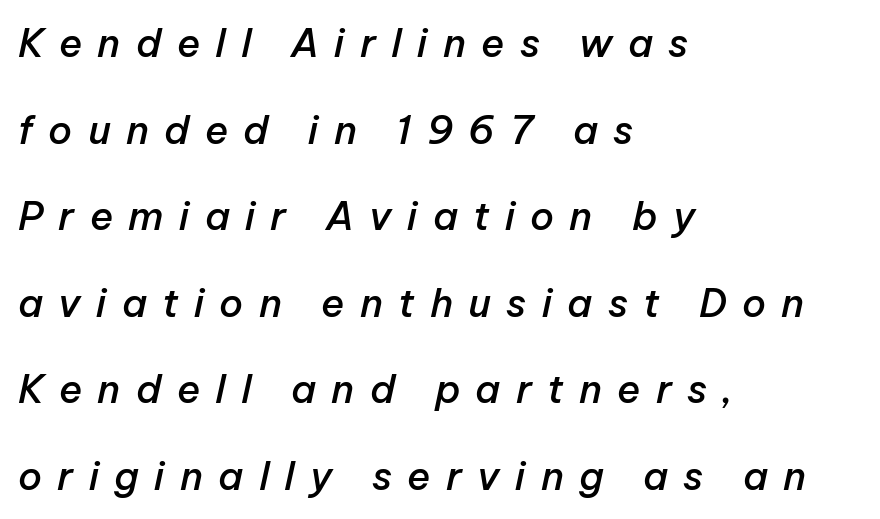
Which margin do the lines hug? The left one — the right edge is uneven. Does extra space separate the letters? Yes, quite a lot of it. Has an underline been added? It has not. These lines are rendered in a variable-pitch font.
